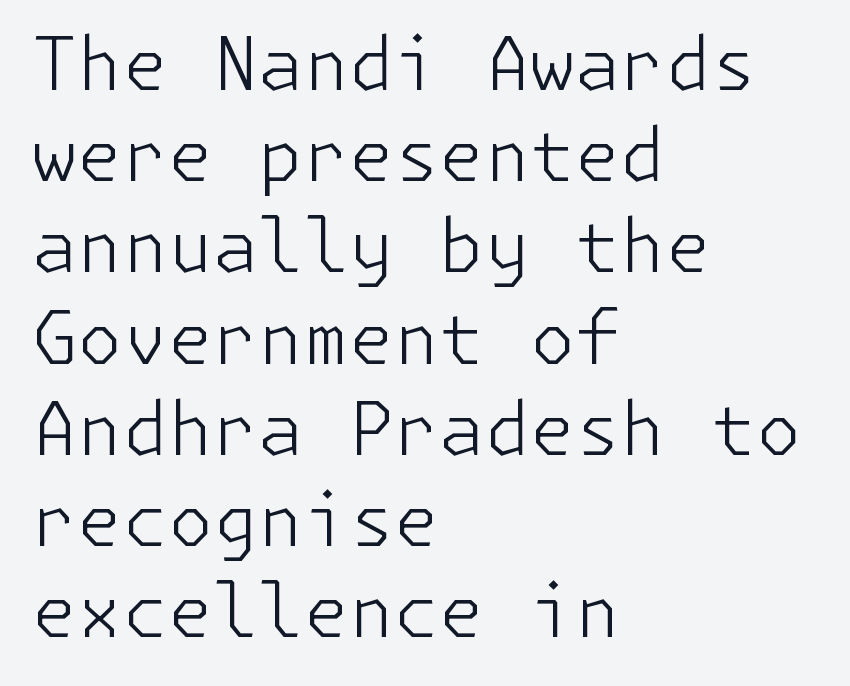
Q: Is the text bold? A: No.
Q: Is the text italic (slanted)? A: No, it is upright.
Q: Is the typeface a serif or a sans-serif typeface? A: Sans-serif.
Q: Is the text underlined? A: No.
Q: How is the paragraph aligned? A: Left-aligned.
Q: Is the spacing between letters normal or unusually wide? A: Normal.
Q: Is the spacing between lines tight, normal or loose? A: Normal.
Q: Width (condensed, normal, or wide)? A: Normal.
Q: Stroke contrast? A: Low.
Q: x-height? A: Medium.
